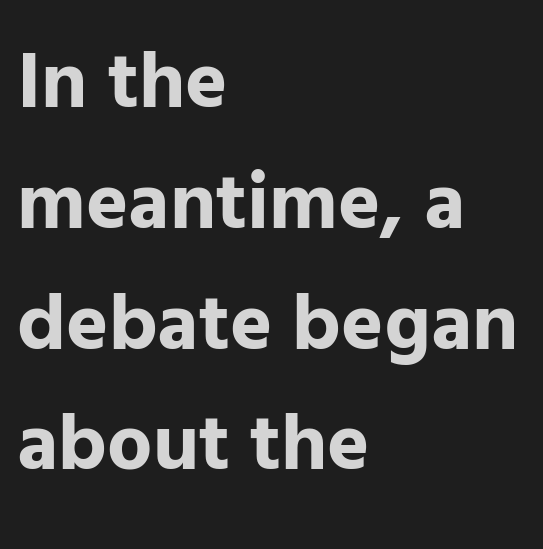
{"serif": "no", "italic": "no", "bold": "yes", "weight": "bold", "width": "normal", "stroke_contrast": "low", "x_height": "medium", "monospaced": "no", "underline": "no", "align": "left", "line_spacing": "normal", "line_spacing_ratio": 1.51, "letter_spacing": "normal", "letter_spacing_em": 0.0, "glyph_px": 80}
